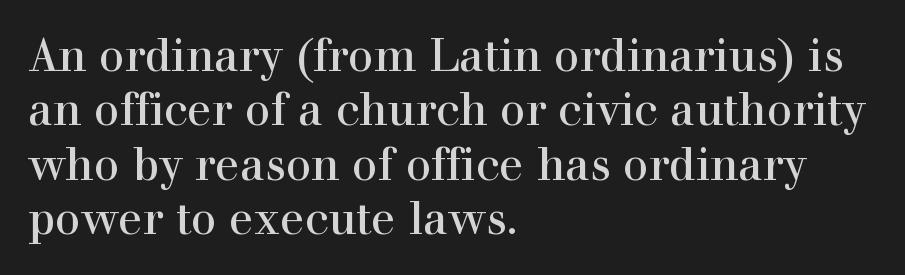
Looks like regular typesetting: each glyph gets only the width it needs. If you drew a ruler down the left edge, every line would touch it. How are the letters spaced? Ordinarily, with no added tracking. Descender tails drop into unmarked territory. The designer went with a serif here, giving each stem small feet. The type sits square on the baseline with zero lean.
